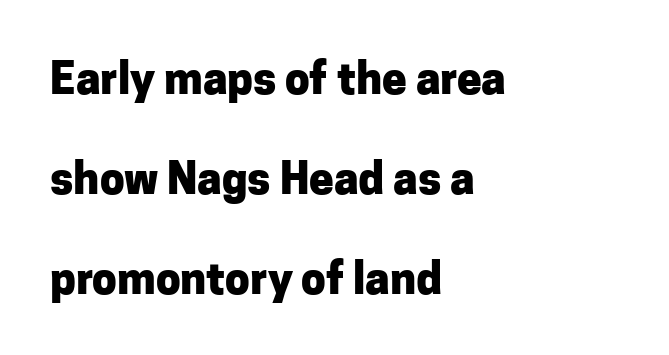
Q: Is the text bold? A: Yes.
Q: Is the text italic (slanted)? A: No, it is upright.
Q: Is the typeface a serif or a sans-serif typeface? A: Sans-serif.
Q: Is the text underlined? A: No.
Q: How is the paragraph aligned? A: Left-aligned.
Q: Is the spacing between letters normal or unusually wide? A: Normal.
Q: Is the spacing between lines tight, normal or loose? A: Loose.
Q: Width (condensed, normal, or wide)? A: Normal.
Q: Stroke contrast? A: Low.
Q: x-height? A: Medium.
Q: Monospaced? A: No.
